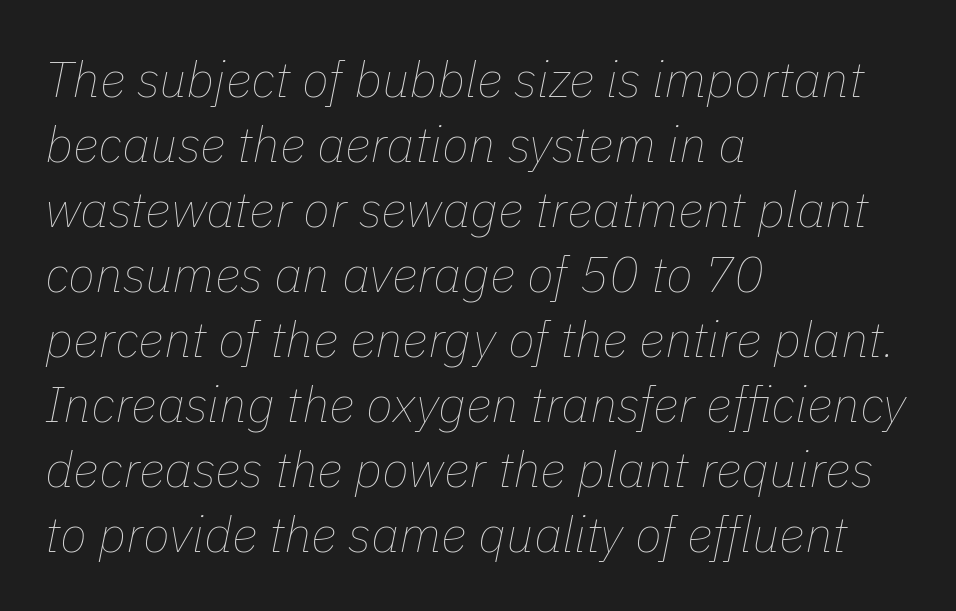
The image shows 50 px thin type, italic (leaning right); set left-aligned, normal line spacing (1.3x), normal letter spacing, not underlined; low stroke contrast and a medium x-height.
